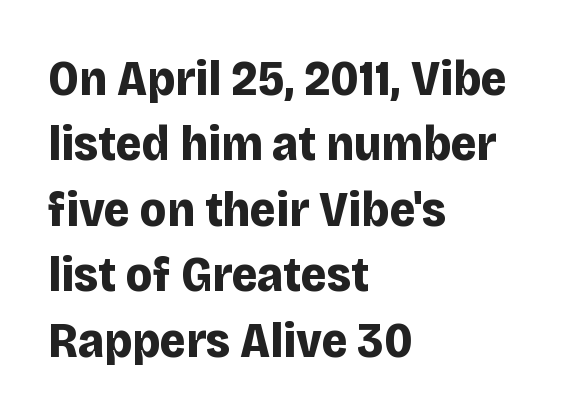
{"serif": "no", "italic": "no", "bold": "yes", "weight": "bold", "width": "normal", "stroke_contrast": "low", "x_height": "large", "monospaced": "no", "underline": "no", "align": "left", "line_spacing": "normal", "line_spacing_ratio": 1.31, "letter_spacing": "normal", "letter_spacing_em": 0.0, "glyph_px": 50}
